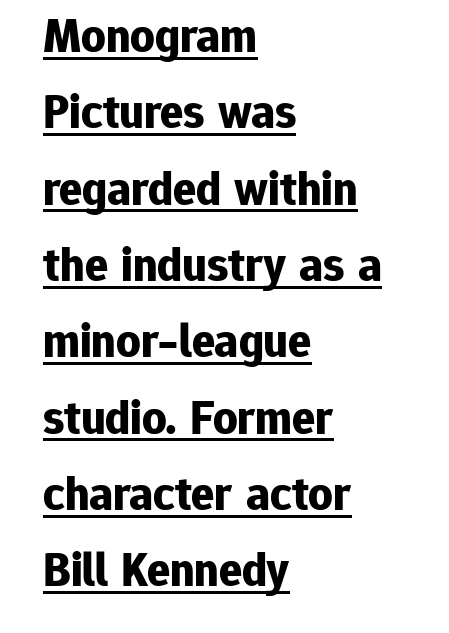
The rendering uses the underline text-decoration. A sans-serif font was chosen for this passage. You'd pick this weight for a headline — it's a proper bold. The typesetter chose a ragged-right arrangement here. This sample uses an upright cut, with every glyph sitting square on the baseline. Standard letterfit; no display-style spreading of the glyphs.
